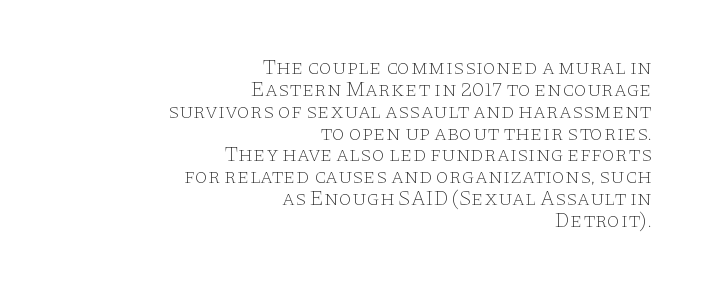
{"italic": "no", "bold": "no", "underline": "no", "align": "right", "line_spacing": "tight", "line_spacing_ratio": 1.04, "letter_spacing": "normal", "letter_spacing_em": 0.0, "glyph_px": 21}
